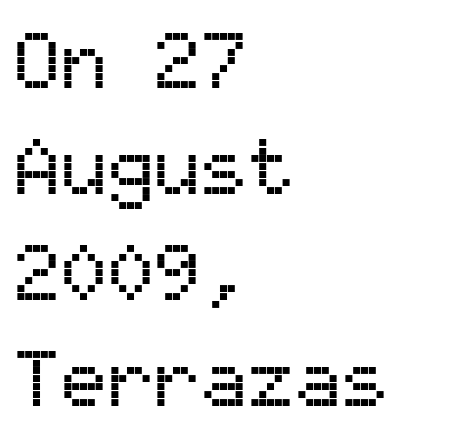
Q: Is the text italic (slanted)? A: No, it is upright.
Q: Is the typeface a serif or a sans-serif typeface? A: Sans-serif.
Q: Is the text underlined? A: No.
Q: How is the paragraph aligned? A: Left-aligned.
Q: Is the spacing between letters normal or unusually wide? A: Normal.
Q: Is the spacing between lines tight, normal or loose? A: Normal.
Q: Width (condensed, normal, or wide)? A: Normal.
Q: Stroke contrast? A: Medium.
Q: x-height? A: Medium.
Q: Monospaced? A: Yes.
